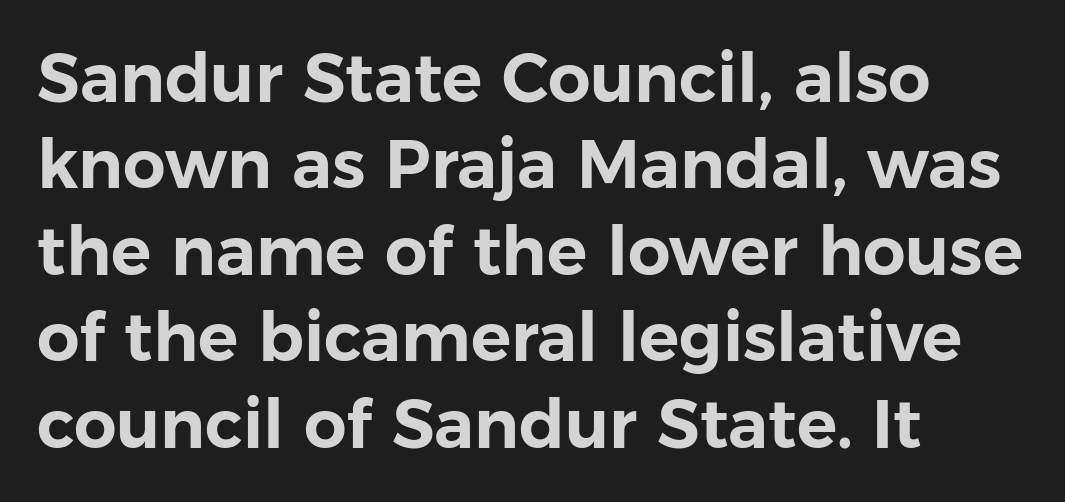
Q: Is the text italic (slanted)? A: No, it is upright.
Q: Is the typeface a serif or a sans-serif typeface? A: Sans-serif.
Q: Is the text underlined? A: No.
Q: How is the paragraph aligned? A: Left-aligned.
Q: Is the spacing between letters normal or unusually wide? A: Normal.
Q: Is the spacing between lines tight, normal or loose? A: Normal.
Q: Width (condensed, normal, or wide)? A: Normal.
Q: Stroke contrast? A: Low.
Q: x-height? A: Medium.
Q: Monospaced? A: No.
